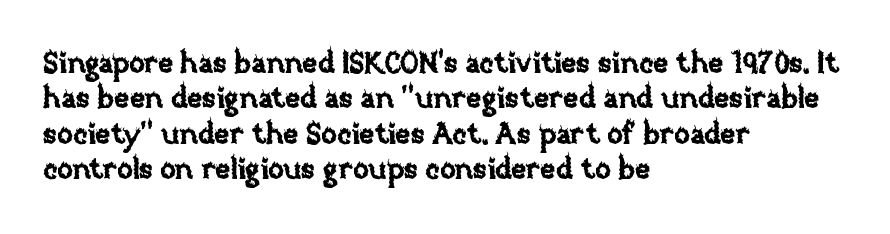
Q: Is the text italic (slanted)? A: No, it is upright.
Q: Is the text underlined? A: No.
Q: How is the paragraph aligned? A: Left-aligned.
Q: Is the spacing between letters normal or unusually wide? A: Normal.
Q: Width (condensed, normal, or wide)? A: Normal.
Q: Stroke contrast? A: Low.
Q: x-height? A: Large.
Q: Monospaced? A: No.
